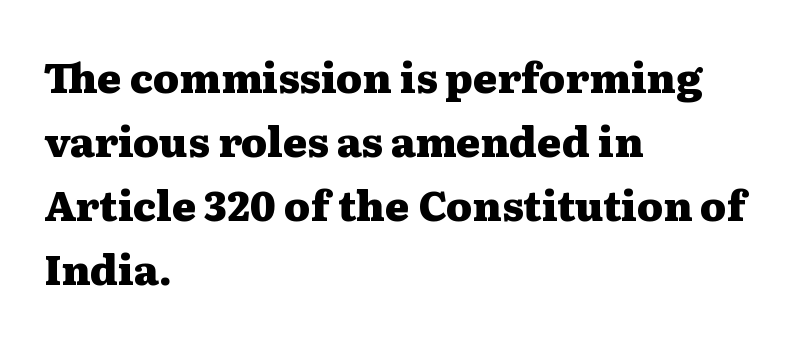
Q: Is the text bold? A: Yes.
Q: Is the text italic (slanted)? A: No, it is upright.
Q: Is the typeface a serif or a sans-serif typeface? A: Serif.
Q: Is the text underlined? A: No.
Q: How is the paragraph aligned? A: Left-aligned.
Q: Is the spacing between letters normal or unusually wide? A: Normal.
Q: Is the spacing between lines tight, normal or loose? A: Normal.
Q: Width (condensed, normal, or wide)? A: Wide.
Q: Stroke contrast? A: Medium.
Q: x-height? A: Medium.
Q: Monospaced? A: No.
